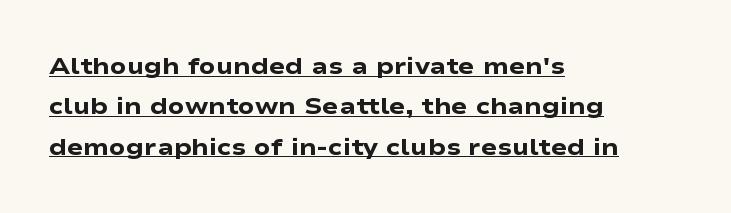
{"italic": "no", "bold": "yes", "underline": "yes", "align": "left", "line_spacing": "normal", "line_spacing_ratio": 1.68, "letter_spacing": "normal", "letter_spacing_em": 0.0, "glyph_px": 24}
